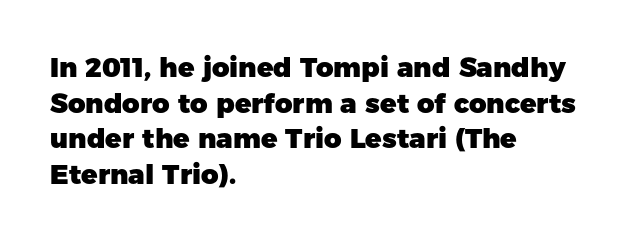
The image shows 27 px bold type, upright; set left-aligned, normal line spacing (1.32x), normal letter spacing, not underlined.
